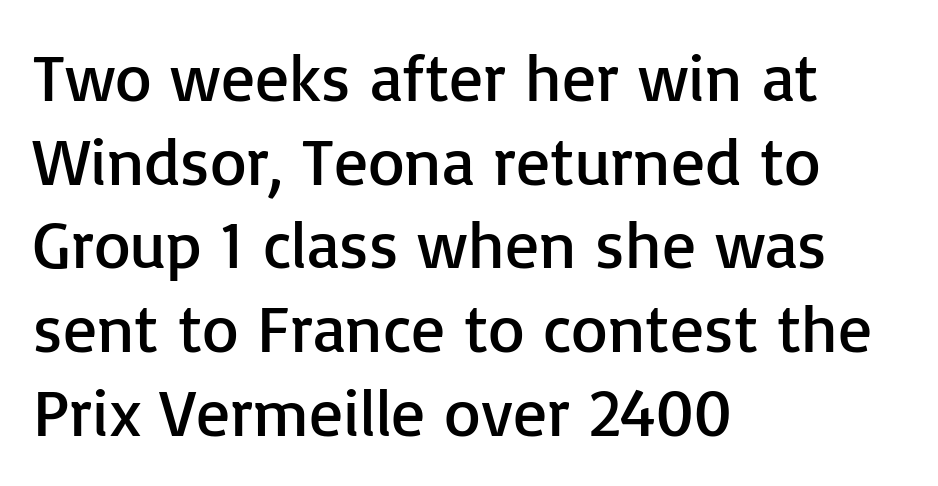
{"serif": "no", "italic": "no", "bold": "no", "weight": "regular", "width": "normal", "stroke_contrast": "low", "x_height": "medium", "monospaced": "no", "underline": "no", "align": "left", "line_spacing": "normal", "line_spacing_ratio": 1.25, "letter_spacing": "normal", "letter_spacing_em": 0.0, "glyph_px": 67}
